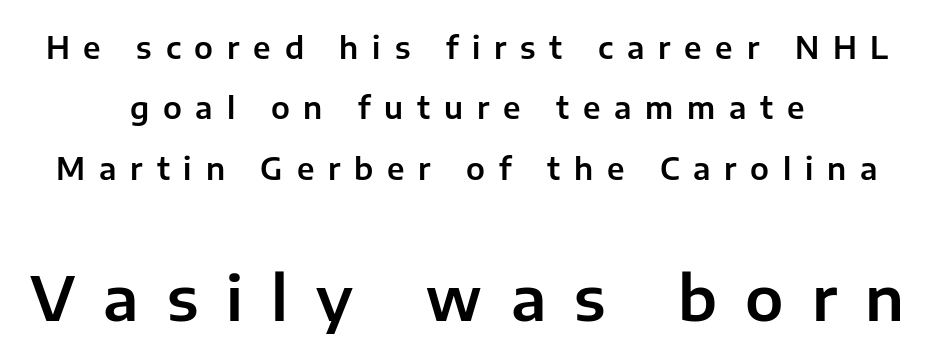
{"serif": "no", "italic": "no", "width": "normal", "stroke_contrast": "low", "x_height": "medium", "monospaced": "no", "underline": "no", "align": "center", "line_spacing": "loose", "line_spacing_ratio": 2.01, "letter_spacing": "wide", "letter_spacing_em": 0.46, "larger_block": "second", "size_ratio": 2.03, "glyph_px": 61}
